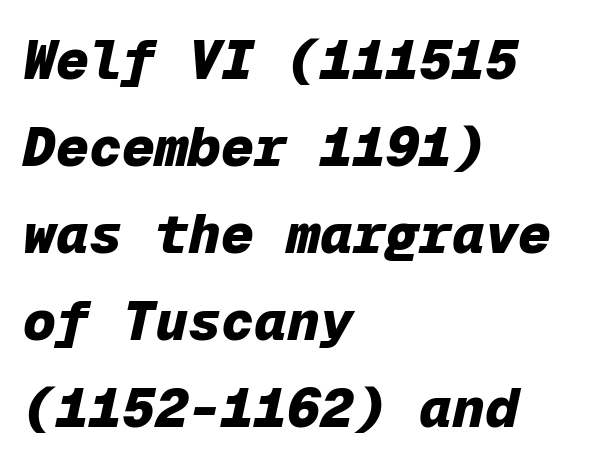
On the weight axis this lands at bold, roughly 700. The foot of each line stays bare and open. Does the copy run flush right? No — it runs flush left. The letters sit at their default tracking, neither squeezed nor spread. Compared with typical paragraphs, the rows here are spaced about the same. In terms of posture, this sample is oblique.
